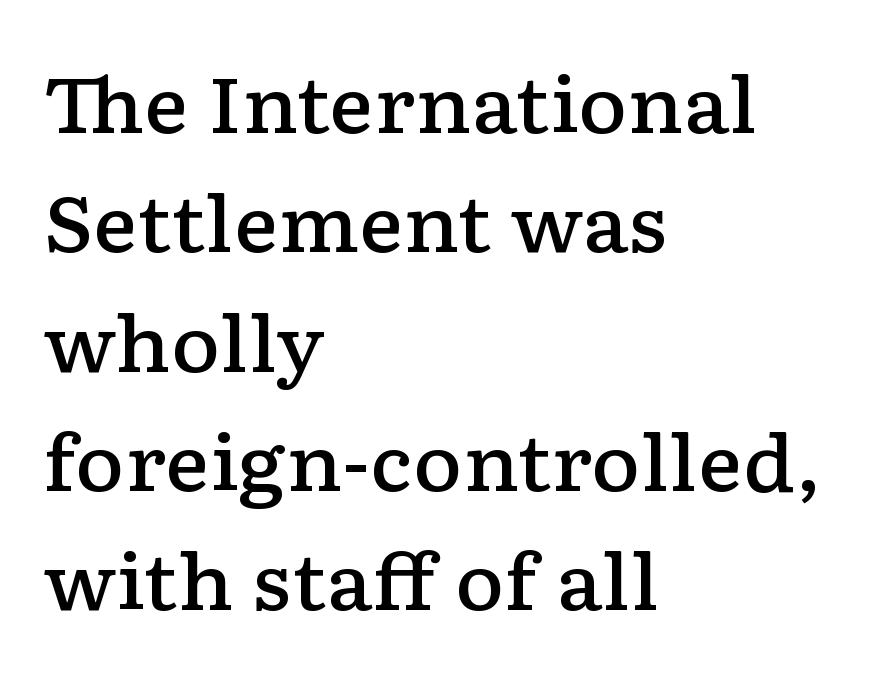
Set as a demibold, roughly 600 on the weight scale. This block has exactly the height ordinary leading produces. The passage shown is typed in a proportional face where columns would drift. This sample uses plain, unmodified letter spacing. You can tell from the footed stems that serif type was used. Left-aligned paragraph, ragged on the right.
